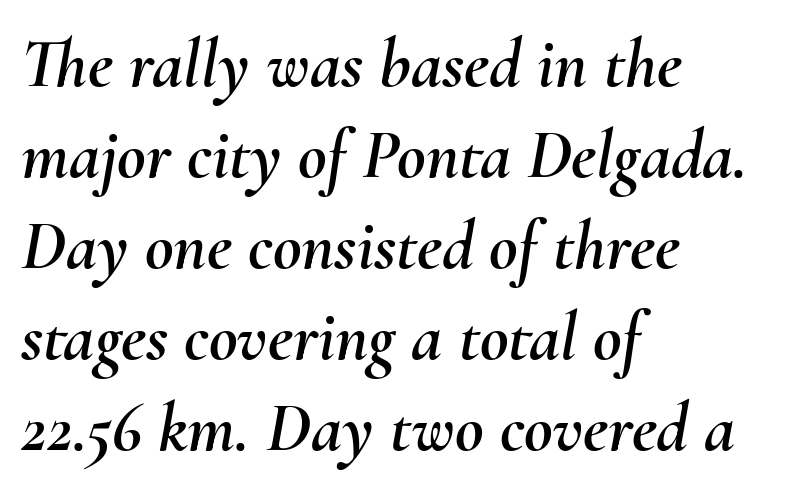
The image shows 70 px text type, italic (leaning right); set left-aligned, normal line spacing (1.3x), normal letter spacing, not underlined; medium stroke contrast and a small x-height.
